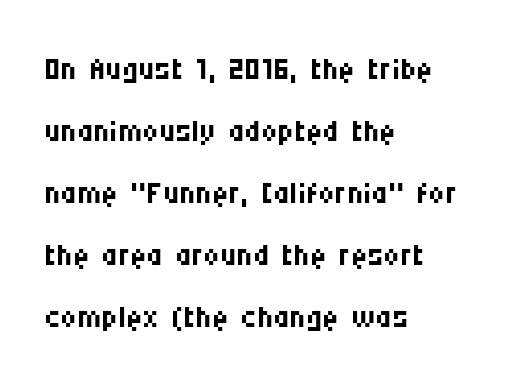
Q: Is the text bold? A: No.
Q: Is the text italic (slanted)? A: No, it is upright.
Q: Is the typeface a serif or a sans-serif typeface? A: Sans-serif.
Q: Is the text underlined? A: No.
Q: How is the paragraph aligned? A: Left-aligned.
Q: Is the spacing between letters normal or unusually wide? A: Normal.
Q: Is the spacing between lines tight, normal or loose? A: Normal.
Q: Width (condensed, normal, or wide)? A: Condensed.
Q: Stroke contrast? A: Medium.
Q: x-height? A: Large.
Q: Monospaced? A: No.
